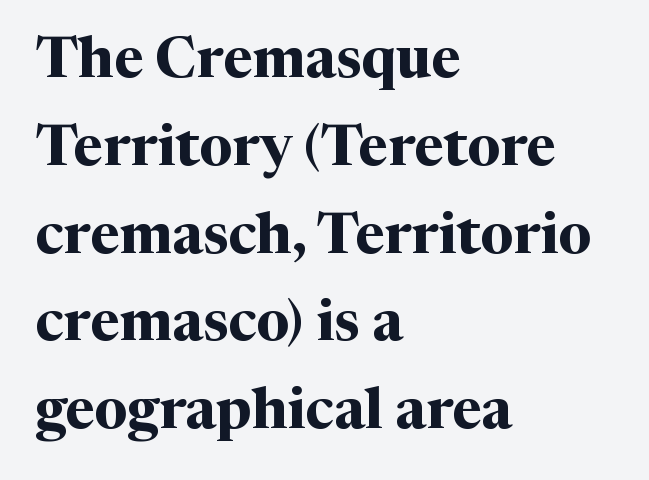
{"serif": "yes", "italic": "no", "bold": "yes", "weight": "bold", "width": "normal", "stroke_contrast": "medium", "x_height": "medium", "monospaced": "no", "underline": "no", "align": "left", "line_spacing": "normal", "line_spacing_ratio": 1.54, "letter_spacing": "normal", "letter_spacing_em": 0.0, "glyph_px": 57}
